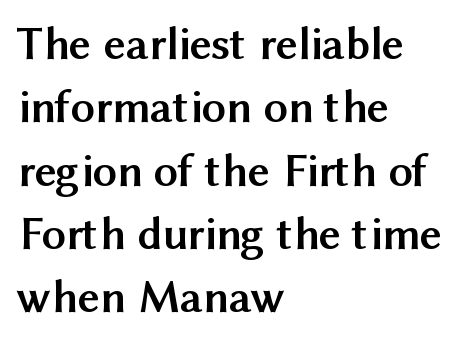
{"serif": "no", "italic": "no", "bold": "yes", "weight": "semibold", "width": "normal", "stroke_contrast": "medium", "x_height": "medium", "monospaced": "no", "underline": "no", "align": "left", "line_spacing": "normal", "line_spacing_ratio": 1.32, "letter_spacing": "normal", "letter_spacing_em": 0.0, "glyph_px": 48}
